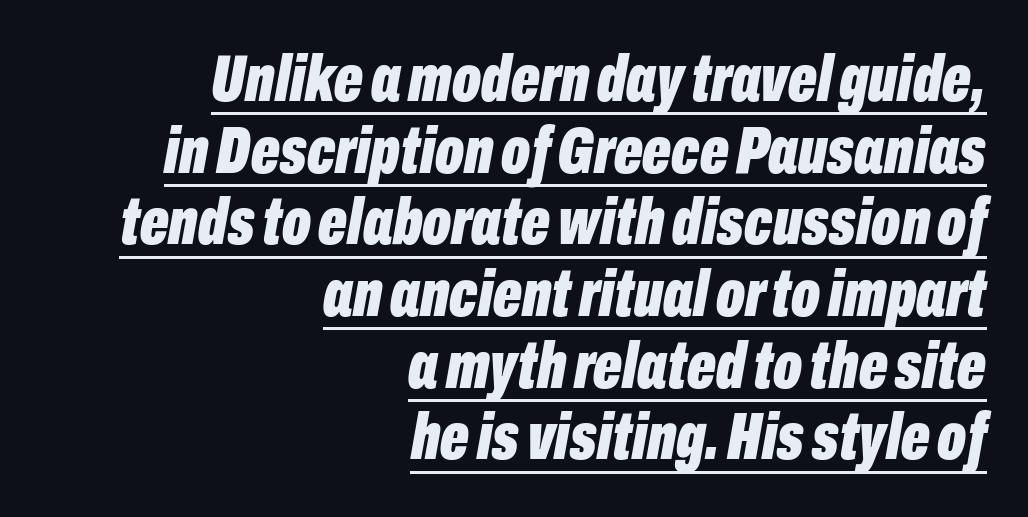
The image shows 67 px bold, condensed type, italic (leaning right); set right-aligned, tight line spacing (1.07x), normal letter spacing, underlined; low stroke contrast and a medium x-height.
